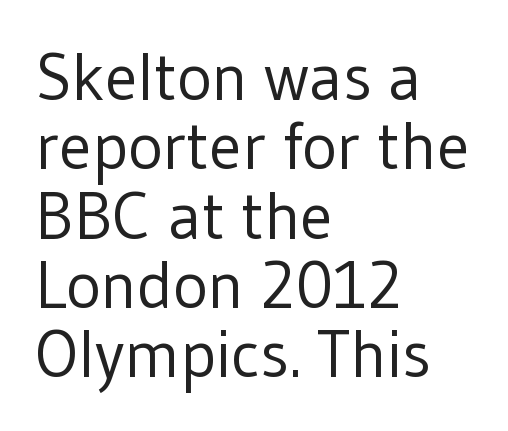
Teacher's note: observe the even left margin — that is flush-left alignment. This rendering features lettering with no underline. Is this a fixed-width face? No — the glyphs have proportional, varying widths. This is sans-serif lettering, the kind often seen on screens and signage. The leading is snug, giving the passage a crowded texture. Caption: face not bold, strokes unweighted.
